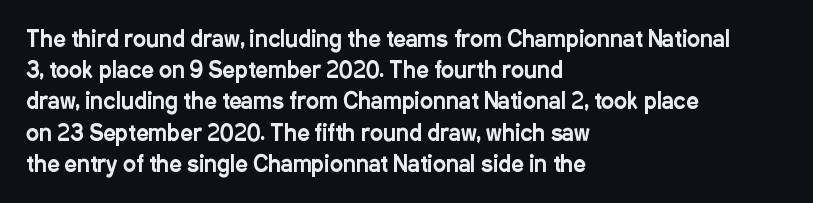
{"italic": "no", "underline": "no", "align": "left", "line_spacing": "normal", "line_spacing_ratio": 1.42, "letter_spacing": "normal", "letter_spacing_em": 0.0, "glyph_px": 22}
